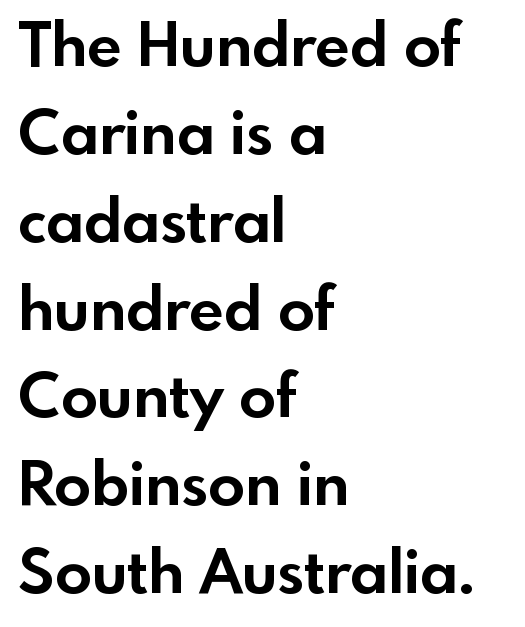
Q: Is the text bold? A: Yes.
Q: Is the text italic (slanted)? A: No, it is upright.
Q: Is the typeface a serif or a sans-serif typeface? A: Sans-serif.
Q: Is the text underlined? A: No.
Q: How is the paragraph aligned? A: Left-aligned.
Q: Is the spacing between letters normal or unusually wide? A: Normal.
Q: Is the spacing between lines tight, normal or loose? A: Normal.
Q: Width (condensed, normal, or wide)? A: Normal.
Q: x-height? A: Small.
Q: Monospaced? A: No.
